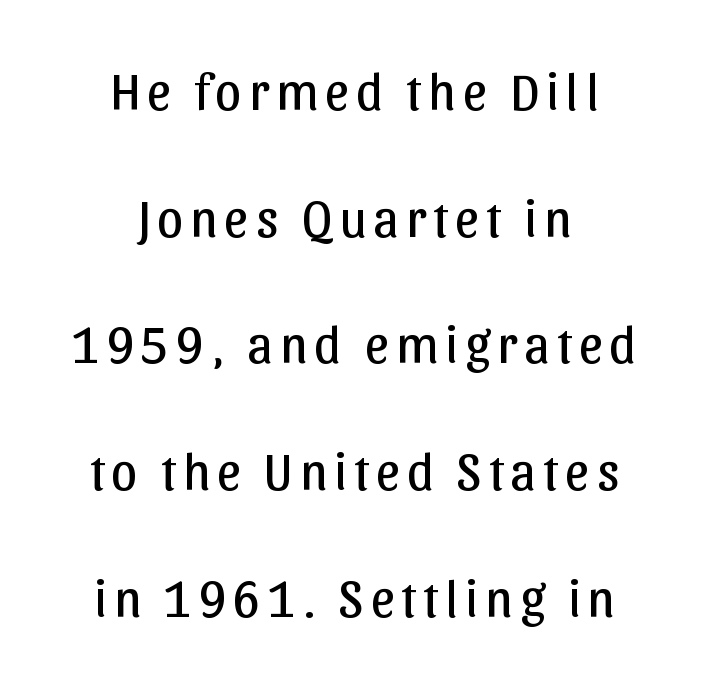
{"serif": "no", "italic": "no", "bold": "no", "weight": "regular", "width": "normal", "stroke_contrast": "low", "x_height": "medium", "monospaced": "no", "underline": "no", "align": "center", "line_spacing": "loose", "line_spacing_ratio": 2.39, "glyph_px": 53}
